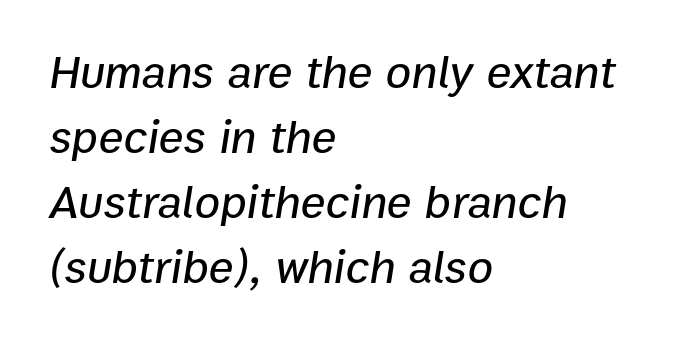
Q: Is the text italic (slanted)? A: Yes, it leans right by about 9 degrees.
Q: Is the text underlined? A: No.
Q: How is the paragraph aligned? A: Left-aligned.
Q: Is the spacing between letters normal or unusually wide? A: Normal.
Q: Is the spacing between lines tight, normal or loose? A: Normal.
Q: Width (condensed, normal, or wide)? A: Normal.
Q: Stroke contrast? A: Low.
Q: x-height? A: Medium.
Q: Monospaced? A: No.
